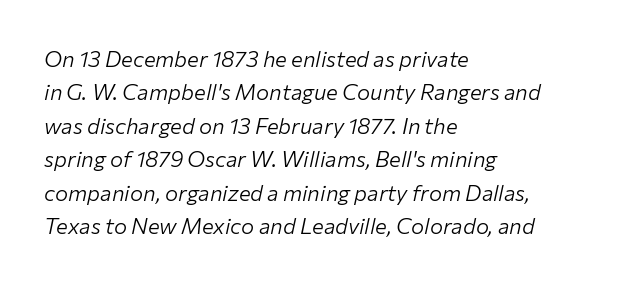
Observe the lean: these are italic letterforms. Stroke thickness stays within the range of a standard reading face or lighter. Horizontal alignment here is leftward, the default for most running prose. Default kerning and tracking; the words read as compact shapes. The gap between lines stays unmarked. The rendering uses a moderate line-height, typical for paragraphs.
